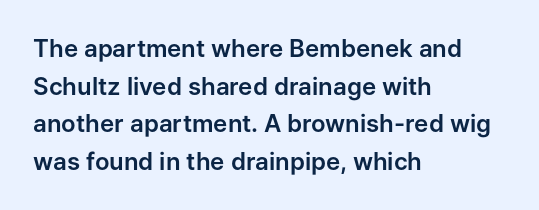
The image shows 24 px text type, upright; set left-aligned, normal line spacing (1.57x), normal letter spacing, not underlined.
